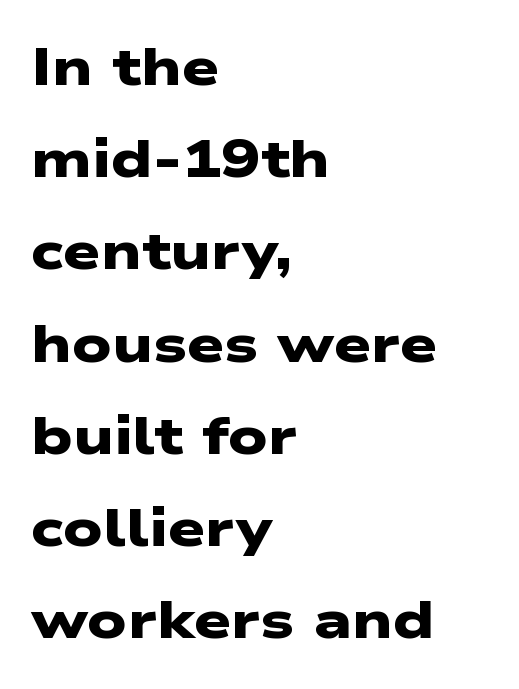
These words are printed bold, with thick strokes throughout. Rule under the text: the space is simply empty. Standard letterfit; no display-style spreading of the glyphs. Here the designer chose a conventional face with non-uniform glyph widths. The face used here is a sans, in the tradition of grotesques and geometrics.
